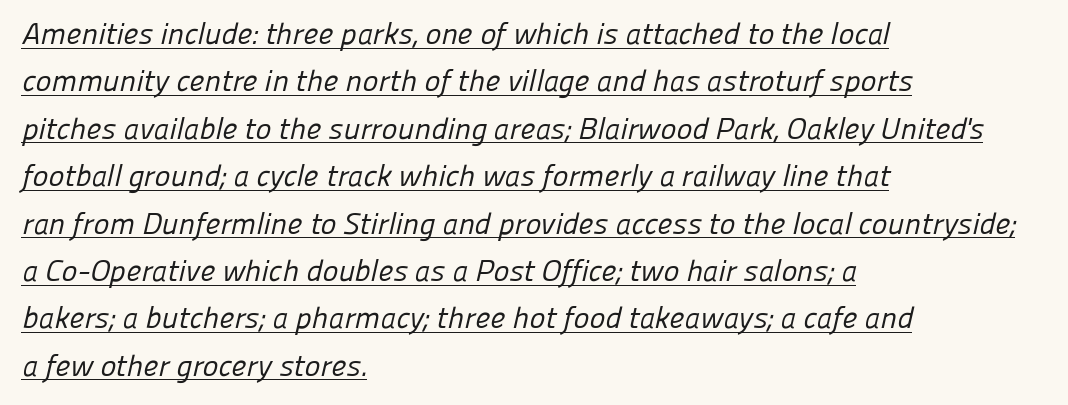
The image shows 30 px regular-weight sans-serif type; set left-aligned, normal line spacing (1.58x), normal letter spacing, underlined; low stroke contrast and a medium x-height.
